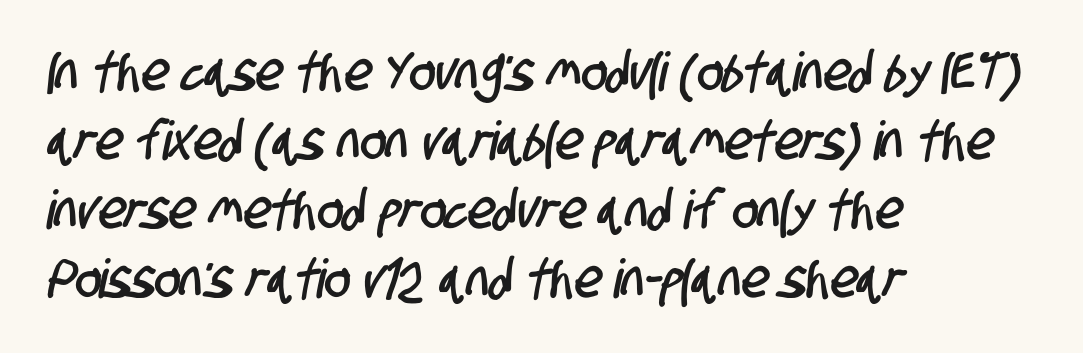
{"serif": "no", "width": "condensed", "stroke_contrast": "low", "x_height": "large", "monospaced": "no", "underline": "no", "align": "left", "line_spacing": "normal", "line_spacing_ratio": 1.28, "letter_spacing": "normal", "letter_spacing_em": 0.0, "glyph_px": 54}
